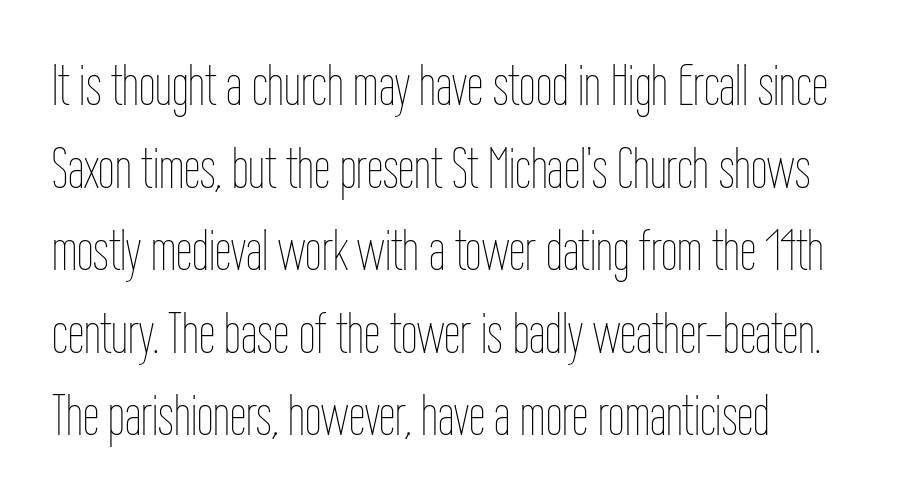
Q: Is the text bold? A: No.
Q: Is the text italic (slanted)? A: No, it is upright.
Q: Is the text underlined? A: No.
Q: How is the paragraph aligned? A: Left-aligned.
Q: Is the spacing between letters normal or unusually wide? A: Normal.
Q: Is the spacing between lines tight, normal or loose? A: Normal.
Q: Width (condensed, normal, or wide)? A: Condensed.
Q: Stroke contrast? A: Low.
Q: x-height? A: Medium.
Q: Monospaced? A: No.
